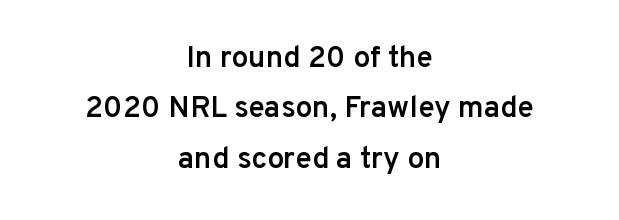
The image shows 30 px semibold sans-serif type, upright; set centered, normal line spacing (1.68x), normal letter spacing, not underlined; low stroke contrast and a medium x-height.
